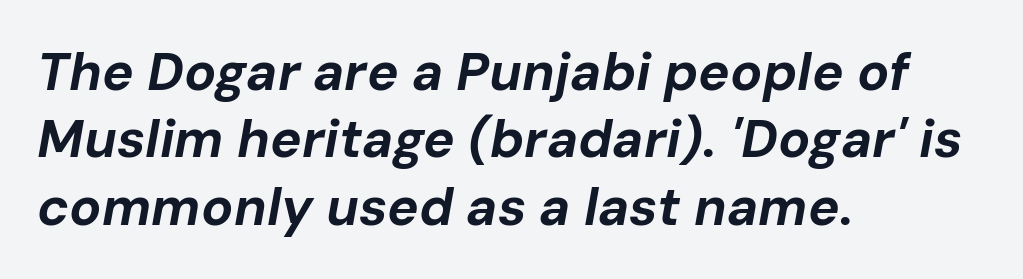
Just letters on the line, the space beneath them empty. The lines sit at an ordinary, default distance from one another. As a designer I'd log this as weight 700, bold. Each line starts at the same left margin while the right side varies.
